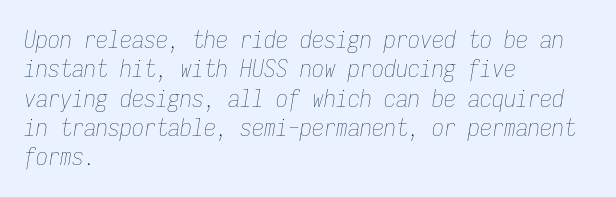
Q: Is the text bold? A: No.
Q: Is the text italic (slanted)? A: Yes, it leans right by about 9 degrees.
Q: Is the text underlined? A: No.
Q: How is the paragraph aligned? A: Left-aligned.
Q: Is the spacing between letters normal or unusually wide? A: Normal.
